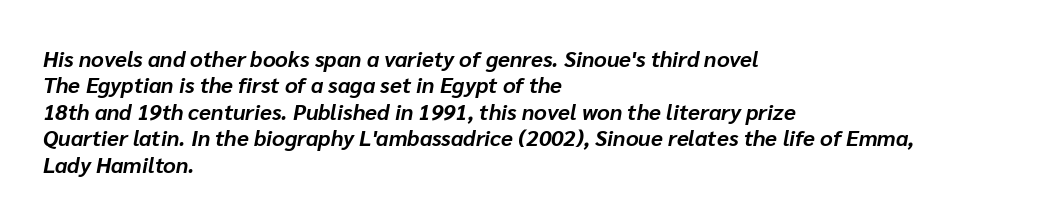
Q: Is the text bold? A: Yes.
Q: Is the text italic (slanted)? A: Yes, it leans right by about 10 degrees.
Q: Is the text underlined? A: No.
Q: How is the paragraph aligned? A: Left-aligned.
Q: Is the spacing between letters normal or unusually wide? A: Normal.
